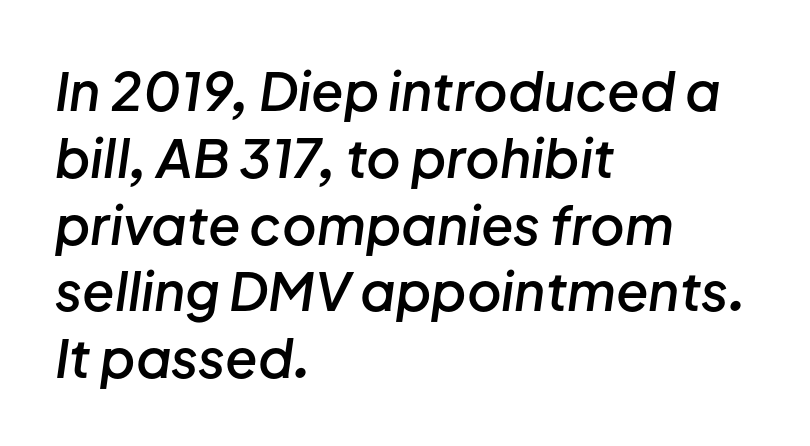
Q: Is the text bold? A: Semi-bold.
Q: Is the text italic (slanted)? A: Yes, it leans right by about 8 degrees.
Q: Is the text underlined? A: No.
Q: How is the paragraph aligned? A: Left-aligned.
Q: Is the spacing between letters normal or unusually wide? A: Normal.
Q: Is the spacing between lines tight, normal or loose? A: Normal.
Q: Width (condensed, normal, or wide)? A: Normal.
Q: Stroke contrast? A: Low.
Q: x-height? A: Medium.
Q: Monospaced? A: No.
